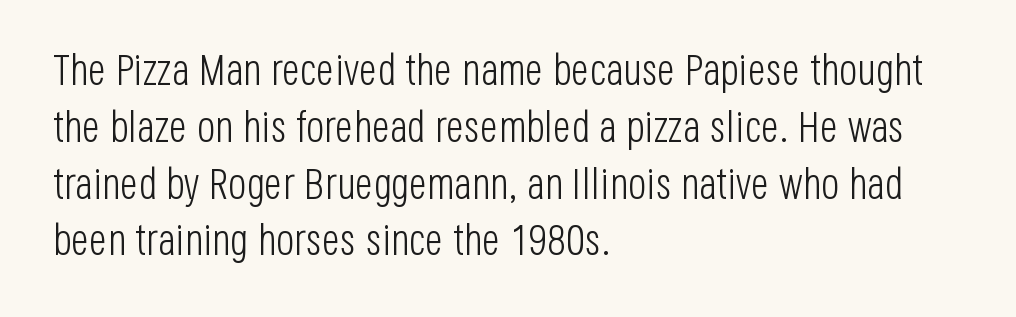
Q: Is the text bold? A: No.
Q: Is the text italic (slanted)? A: No, it is upright.
Q: Is the typeface a serif or a sans-serif typeface? A: Sans-serif.
Q: Is the text underlined? A: No.
Q: How is the paragraph aligned? A: Left-aligned.
Q: Is the spacing between letters normal or unusually wide? A: Normal.
Q: Is the spacing between lines tight, normal or loose? A: Normal.
Q: Width (condensed, normal, or wide)? A: Condensed.
Q: Stroke contrast? A: Low.
Q: x-height? A: Large.
Q: Monospaced? A: No.
